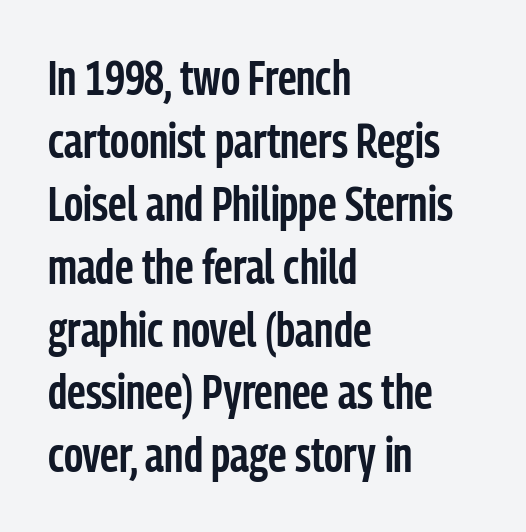
Unlike italic type, these characters show no tilt at all. This rendering employs a face without finishing strokes, i.e., a sans-serif. Visually the block forms a straight wall on the left and a jagged coastline on the right. Looks like regular typesetting: each glyph gets only the width it needs.
